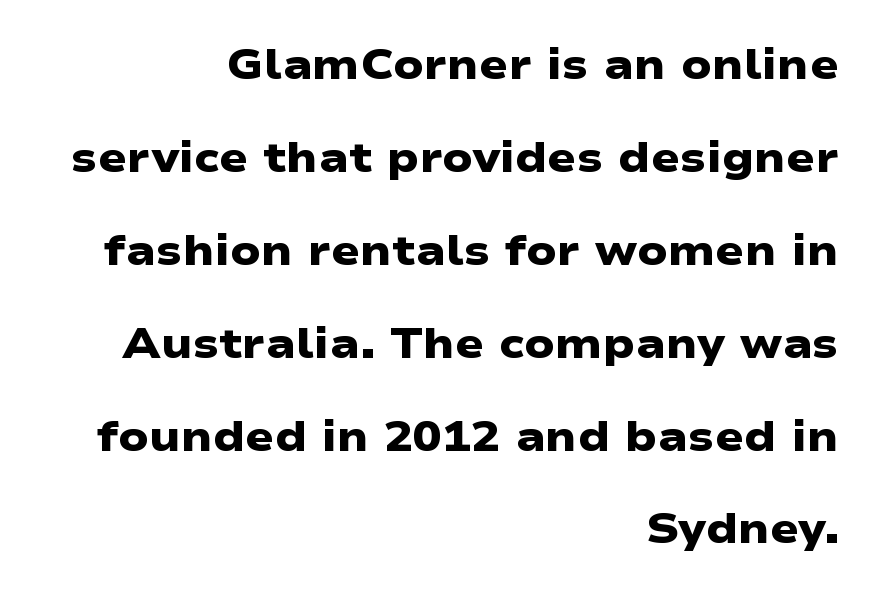
{"serif": "no", "bold": "yes", "weight": "heavy", "width": "wide", "stroke_contrast": "low", "x_height": "medium", "monospaced": "no", "underline": "no", "align": "right", "line_spacing": "loose", "line_spacing_ratio": 2.16, "letter_spacing": "normal", "letter_spacing_em": 0.0, "glyph_px": 43}
